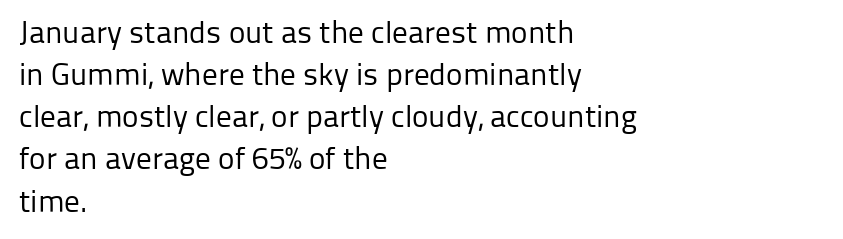
The rendering uses natural spacing where letterforms have individual widths. A sans-serif font was chosen for this passage. Descenders hang freely into open space. Each line starts at the same left margin while the right side varies. Stems and bowls with no extra thickness — not bold. Leading: standard.
